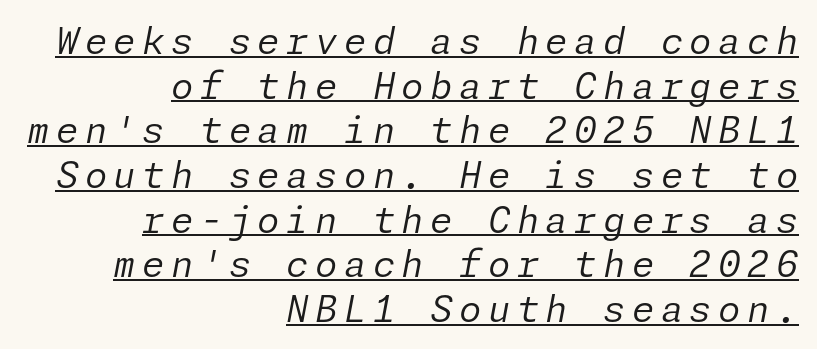
Q: Is the text bold? A: No.
Q: Is the text italic (slanted)? A: Yes, it leans right by about 11 degrees.
Q: Is the text underlined? A: Yes.
Q: How is the paragraph aligned? A: Right-aligned.
Q: Width (condensed, normal, or wide)? A: Normal.
Q: Stroke contrast? A: Low.
Q: x-height? A: Medium.
